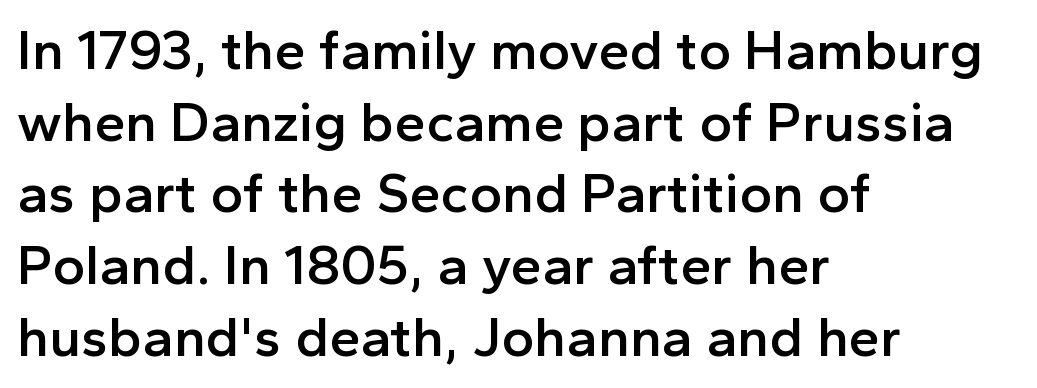
{"serif": "no", "italic": "no", "bold": "semi", "weight": "semibold", "width": "normal", "x_height": "medium", "monospaced": "no", "underline": "no", "align": "left", "line_spacing": "normal", "line_spacing_ratio": 1.28, "letter_spacing": "normal", "letter_spacing_em": 0.0, "glyph_px": 56}
